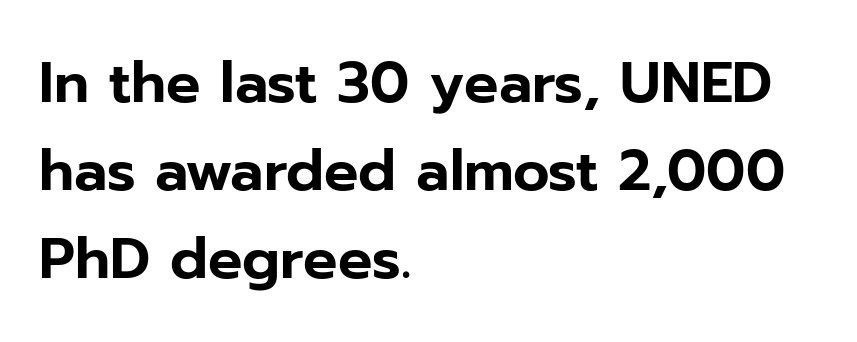
The image shows 57 px sans-serif type, upright; set left-aligned, normal line spacing (1.54x), normal letter spacing, not underlined; low stroke contrast and a medium x-height.
